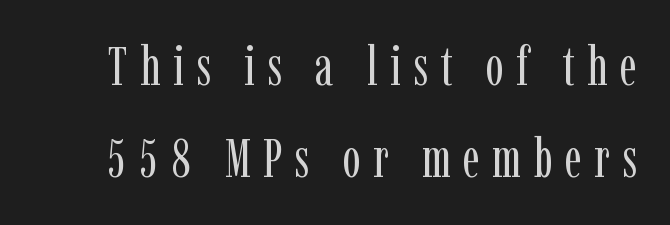
{"serif": "yes", "italic": "no", "bold": "no", "weight": "regular", "width": "condensed", "stroke_contrast": "low", "x_height": "medium", "monospaced": "no", "underline": "no", "line_spacing_ratio": 1.71, "letter_spacing": "wide", "letter_spacing_em": 0.23, "glyph_px": 54}
